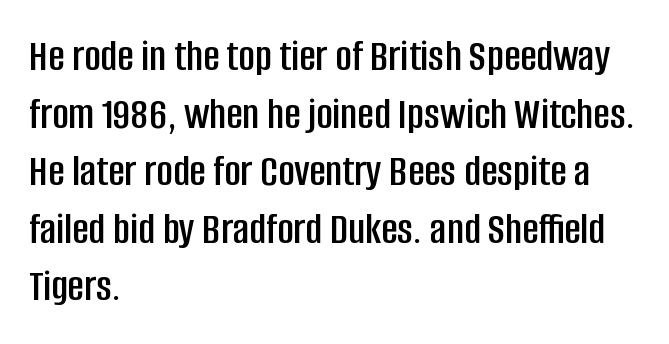
The area under the type is left untouched. Does the type have serifs? No, each stem ends abruptly. Line beginnings align vertically; line endings do not. Baseline-to-baseline distance is the conventional proportion of letter height.
